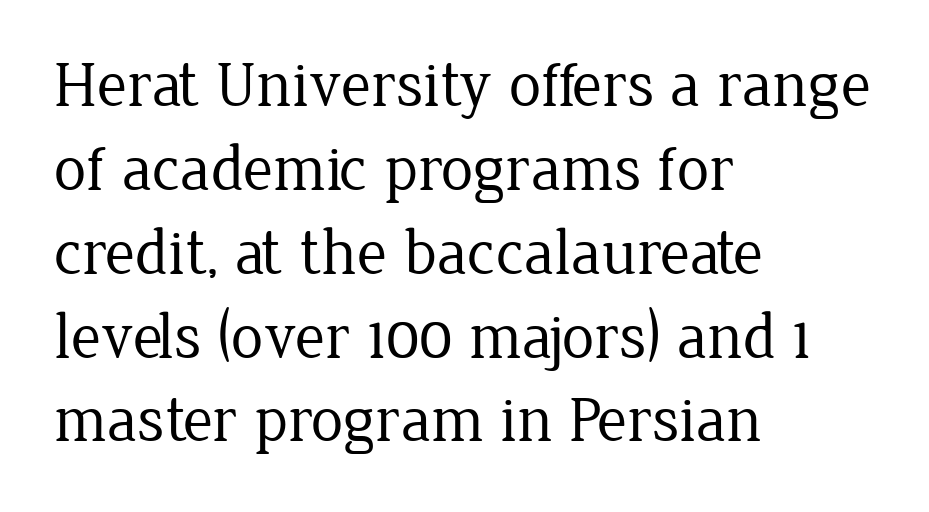
Left-aligned paragraph, ragged on the right. Heft: none added — not bold. Nobody drew a line under any word here. Are there feet on the stems? There are — it's a serif.
